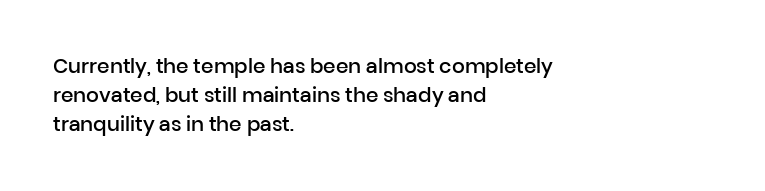
Q: Is the text bold? A: Semi-bold.
Q: Is the text italic (slanted)? A: No, it is upright.
Q: Is the text underlined? A: No.
Q: How is the paragraph aligned? A: Left-aligned.
Q: Is the spacing between letters normal or unusually wide? A: Normal.
Q: Is the spacing between lines tight, normal or loose? A: Normal.
